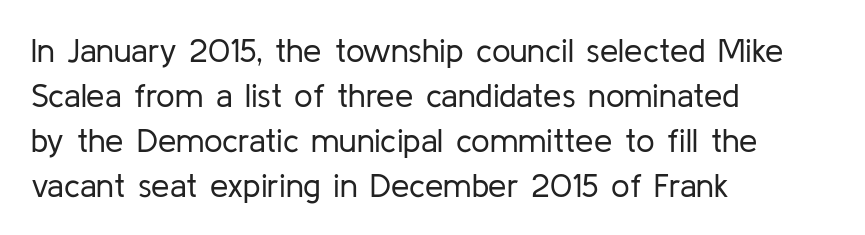
Default kerning and tracking; the words read as compact shapes. Each letter's strokes conclude bluntly, with no projecting serifs. The face used here is proportionally spaced, like ordinary book or web type. If you drew a ruler down the left edge, every line would touch it.
